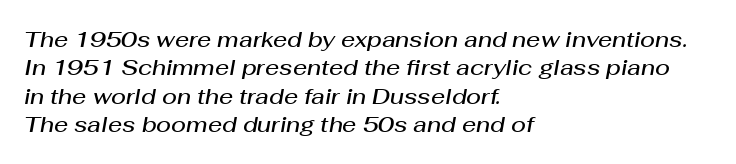
Q: Is the text bold? A: Semi-bold.
Q: Is the text italic (slanted)? A: Yes, it leans right by about 10 degrees.
Q: Is the text underlined? A: No.
Q: How is the paragraph aligned? A: Left-aligned.
Q: Is the spacing between letters normal or unusually wide? A: Normal.
Q: Is the spacing between lines tight, normal or loose? A: Normal.
